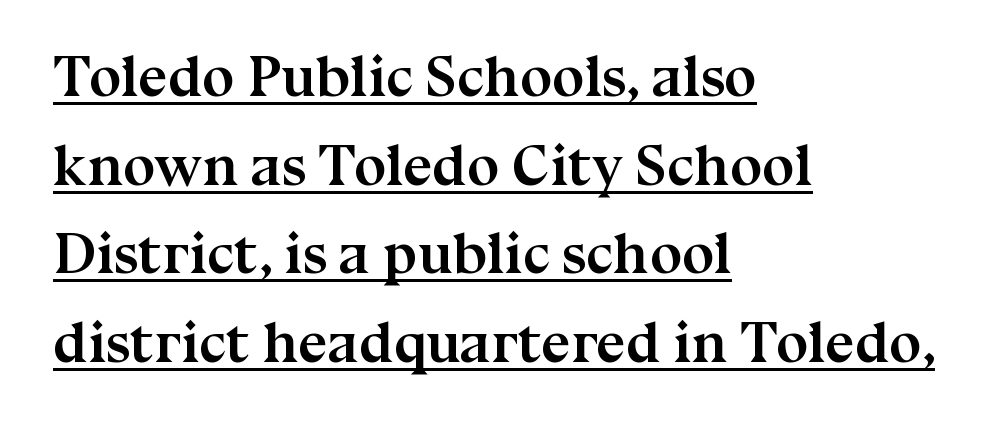
Q: Is the text bold? A: Yes.
Q: Is the text italic (slanted)? A: No, it is upright.
Q: Is the typeface a serif or a sans-serif typeface? A: Serif.
Q: Is the text underlined? A: Yes.
Q: How is the paragraph aligned? A: Left-aligned.
Q: Is the spacing between letters normal or unusually wide? A: Normal.
Q: Is the spacing between lines tight, normal or loose? A: Normal.
Q: Width (condensed, normal, or wide)? A: Normal.
Q: Stroke contrast? A: Medium.
Q: x-height? A: Medium.
Q: Monospaced? A: No.
